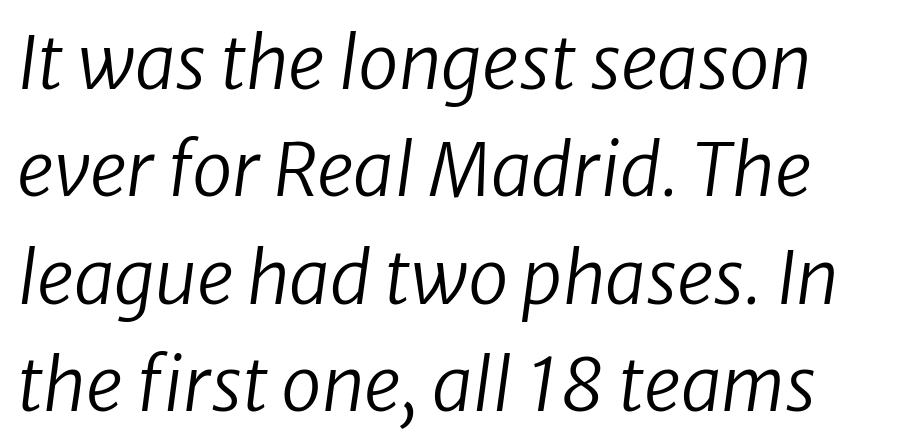
Plain, unruled lines of type. The passage shown is typed in a proportional face where columns would drift. Every row of glyphs begins at an identical x-position on the left. If you measured baseline to baseline, you'd find a middling distance. Letters have the restrained weight of plain body copy at most.
